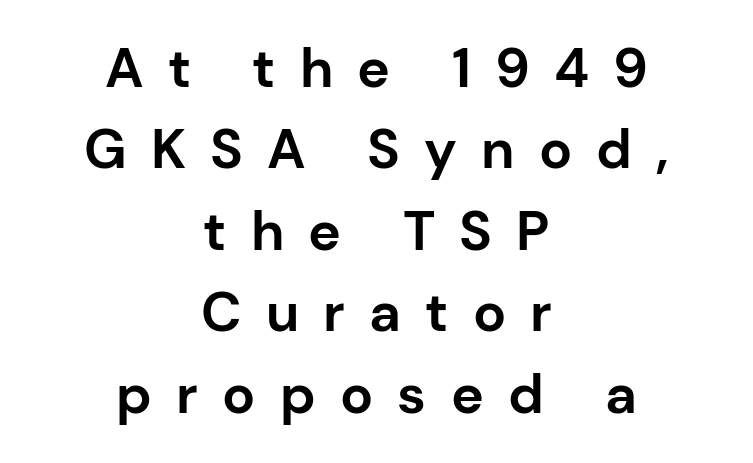
The image shows 55 px bold sans-serif type, upright; set centered, normal line spacing (1.48x), unusually wide letter spacing (+0.44 em), not underlined; low stroke contrast and a medium x-height.
